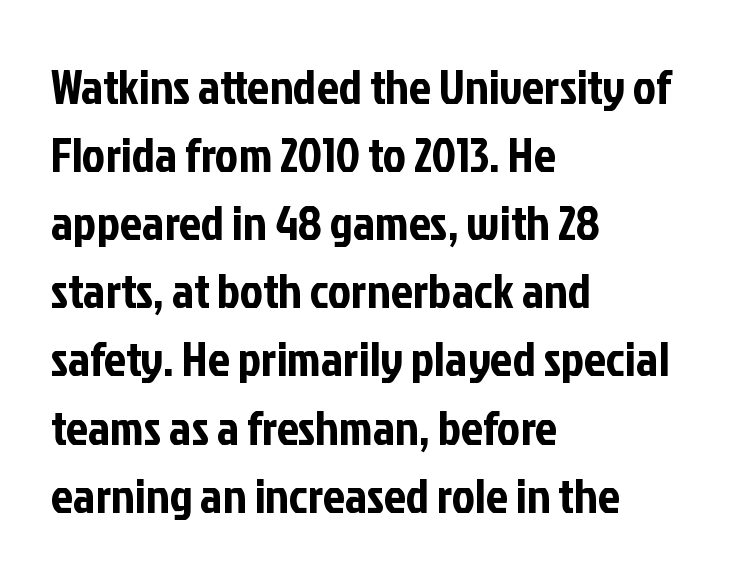
A clean baseline with only descenders dipping below it. The letters stand upright; this is a roman face. The letters advance in unequal steps, a hallmark of proportional type. Where is the straight margin? On the left. Nope, no serifs anywhere on these letters.
